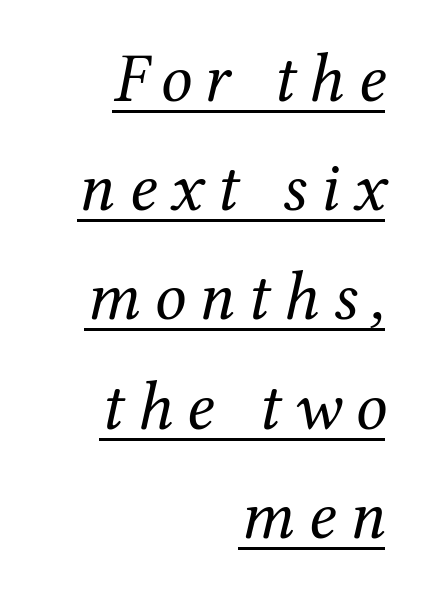
The glyphs look as if they've been sheared to an angle. Heaviness? Minimal to ordinary, like unemphasized prose. The text was rendered using a seriffed face with decorative stroke endings. Leading: standard.
